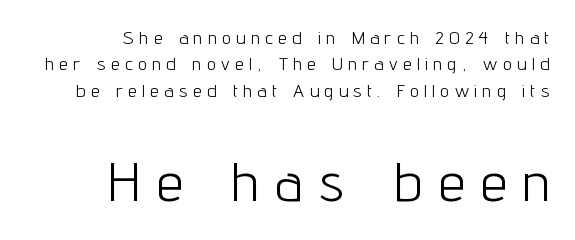
If you measured baseline to baseline, you'd find a middling distance. Nothing heavy about these letters — not bold at all. Look at the glyph heights: the lower group is clearly the bigger setting. The paragraph has a hard right edge and a soft left edge. Character widths vary here, with narrow letters taking less room than wide ones. Caption: expanded tracking, letters set apart.
